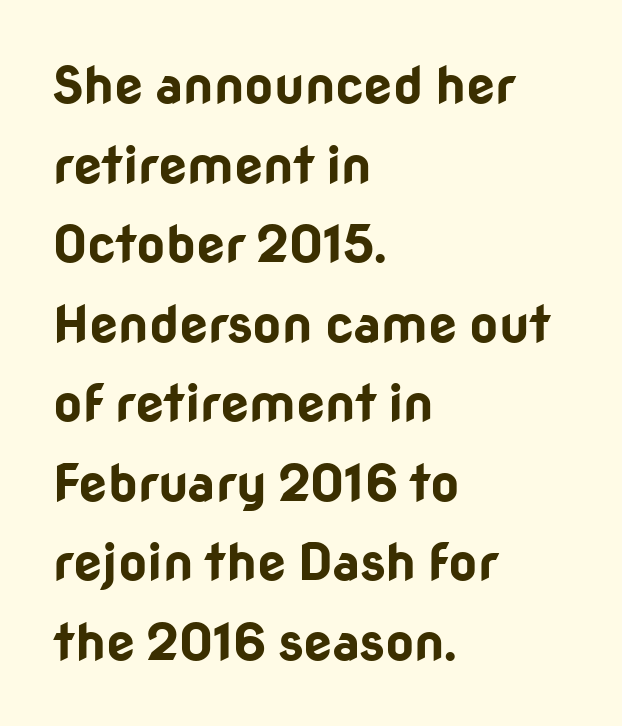
Q: Is the text bold? A: Yes.
Q: Is the text italic (slanted)? A: No, it is upright.
Q: Is the typeface a serif or a sans-serif typeface? A: Sans-serif.
Q: Is the text underlined? A: No.
Q: How is the paragraph aligned? A: Left-aligned.
Q: Is the spacing between letters normal or unusually wide? A: Normal.
Q: Is the spacing between lines tight, normal or loose? A: Normal.
Q: Width (condensed, normal, or wide)? A: Normal.
Q: Stroke contrast? A: Low.
Q: x-height? A: Medium.
Q: Monospaced? A: No.
